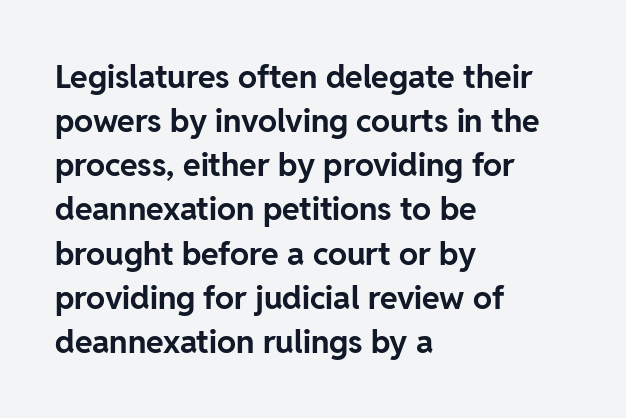
The image shows 32 px bold sans-serif type, upright; set left-aligned, normal line spacing (1.38x), normal letter spacing, not underlined; low stroke contrast and a medium x-height.
